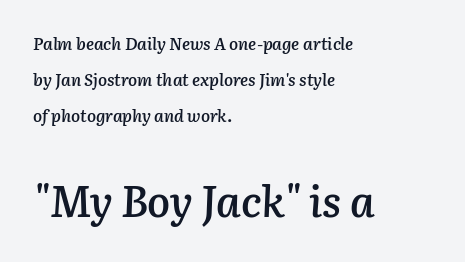
The image shows 43 px semibold type, italic (leaning right); set left-aligned, loose line spacing (2.13x), normal letter spacing, not underlined; the second (bottom) block is 2.53x larger; low stroke contrast and a medium x-height.
